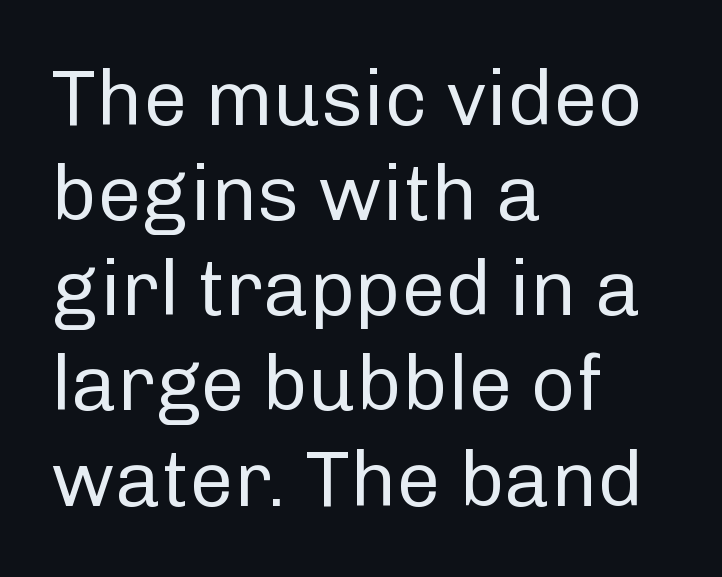
{"serif": "no", "italic": "no", "bold": "no", "weight": "regular", "width": "normal", "stroke_contrast": "low", "x_height": "medium", "monospaced": "no", "underline": "no", "align": "left", "line_spacing_ratio": 1.22, "letter_spacing": "normal", "letter_spacing_em": 0.0, "glyph_px": 78}
